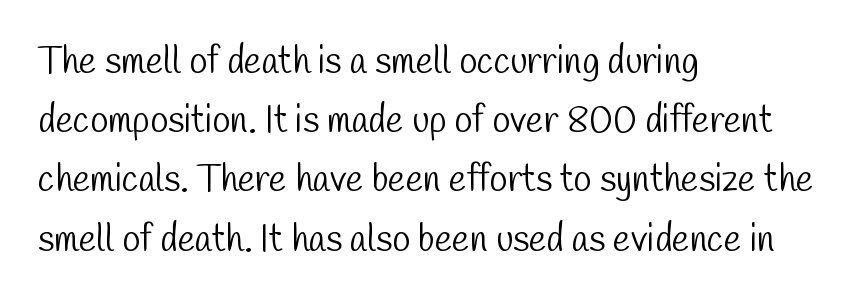
A bare baseline throughout the passage. Observe the ordinary spacing: letters are neighbours, not strangers. Classification — sans serif. Reading down the column, the eye jumps a familiar distance to each next line. Looks like regular typesetting: each glyph gets only the width it needs. Caption: face not bold, strokes unweighted.
